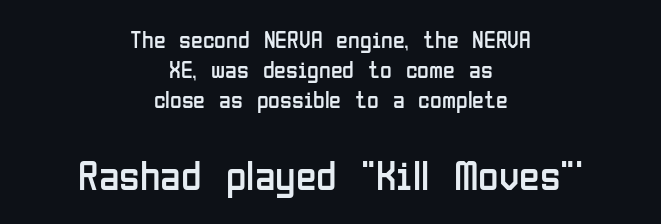
Q: Is the text bold? A: No.
Q: Is the text italic (slanted)? A: No, it is upright.
Q: Is the typeface a serif or a sans-serif typeface? A: Sans-serif.
Q: Is the text underlined? A: No.
Q: How is the paragraph aligned? A: Centered.
Q: Is the spacing between letters normal or unusually wide? A: Normal.
Q: Is the spacing between lines tight, normal or loose? A: Normal.
Q: Which block of text is set in a larger size, the first (top) or the second (bottom)? A: The second (bottom) one.
Q: Width (condensed, normal, or wide)? A: Condensed.
Q: Stroke contrast? A: Low.
Q: x-height? A: Medium.
Q: Monospaced? A: No.
